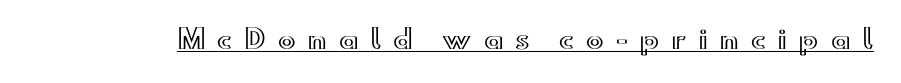
Ascenders rise straight up at ninety degrees. Does extra space separate the letters? Yes, quite a lot of it. Every word sits above its own underline.
